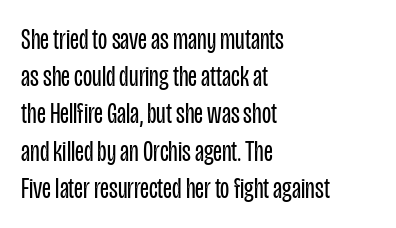
The image shows 30 px regular-weight, condensed sans-serif type, upright; set left-aligned, line spacing 1.24x, normal letter spacing, not underlined; low stroke contrast and a large x-height.
